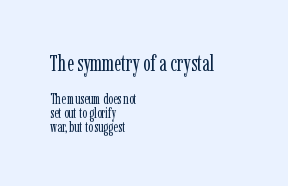
Each word holds together tightly as a unit, with standard inter-letter gaps. The string is rendered with underlining switched off. What's the leading like? Squeezed, with rows nearly overlapping. Layout note: lines flush left. Characters remain perfectly vertical along every line. Caption: upper text group enlarged, lower text group reduced.
